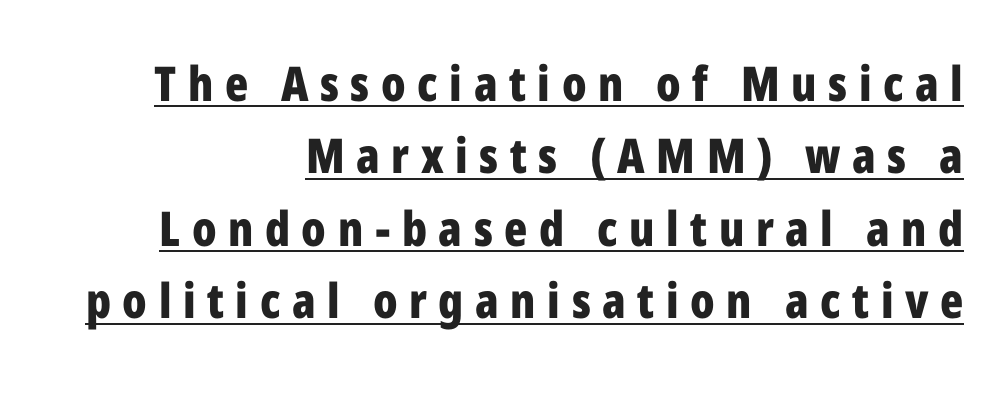
Q: Is the text bold? A: Yes.
Q: Is the text italic (slanted)? A: No, it is upright.
Q: Is the typeface a serif or a sans-serif typeface? A: Sans-serif.
Q: Is the text underlined? A: Yes.
Q: How is the paragraph aligned? A: Right-aligned.
Q: Is the spacing between letters normal or unusually wide? A: Unusually wide.
Q: Is the spacing between lines tight, normal or loose? A: Normal.
Q: Width (condensed, normal, or wide)? A: Condensed.
Q: Stroke contrast? A: Low.
Q: x-height? A: Medium.
Q: Monospaced? A: No.
